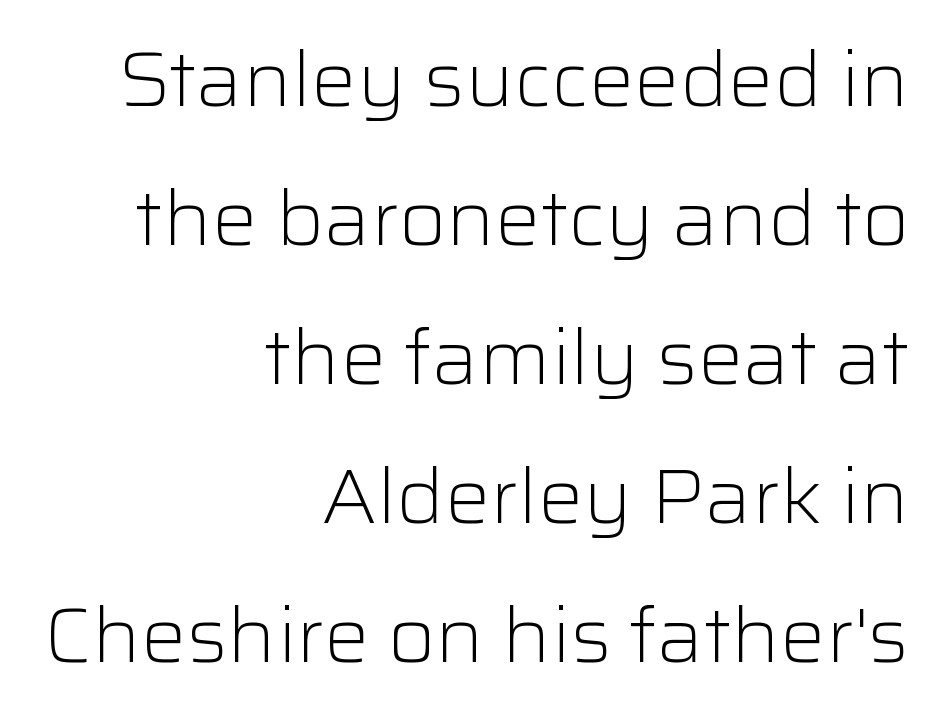
The image shows 76 px light sans-serif type, upright; set right-aligned, line spacing 1.83x, normal letter spacing, not underlined; low stroke contrast and a medium x-height.
